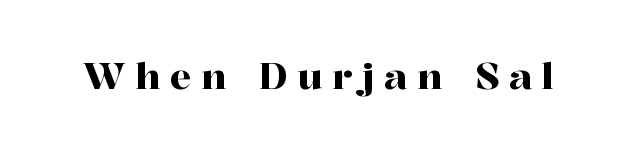
Q: Is the text italic (slanted)? A: No, it is upright.
Q: Is the typeface a serif or a sans-serif typeface? A: Serif.
Q: Is the text underlined? A: No.
Q: Is the spacing between letters normal or unusually wide? A: Unusually wide.
Q: Width (condensed, normal, or wide)? A: Normal.
Q: Stroke contrast? A: High.
Q: x-height? A: Medium.
Q: Monospaced? A: No.
